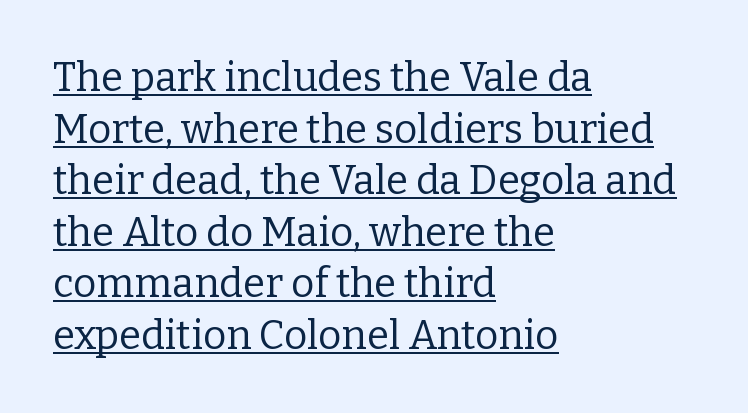
Q: Is the text bold? A: No.
Q: Is the text italic (slanted)? A: No, it is upright.
Q: Is the typeface a serif or a sans-serif typeface? A: Serif.
Q: Is the text underlined? A: Yes.
Q: How is the paragraph aligned? A: Left-aligned.
Q: Is the spacing between letters normal or unusually wide? A: Normal.
Q: Is the spacing between lines tight, normal or loose? A: Normal.
Q: Width (condensed, normal, or wide)? A: Normal.
Q: Stroke contrast? A: Low.
Q: x-height? A: Medium.
Q: Monospaced? A: No.
